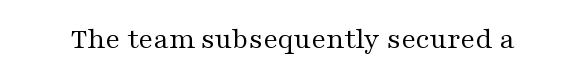
{"serif": "yes", "italic": "no", "bold": "no", "weight": "regular", "width": "wide", "stroke_contrast": "medium", "x_height": "medium", "monospaced": "no", "underline": "no", "letter_spacing": "normal", "letter_spacing_em": 0.0, "glyph_px": 30}
